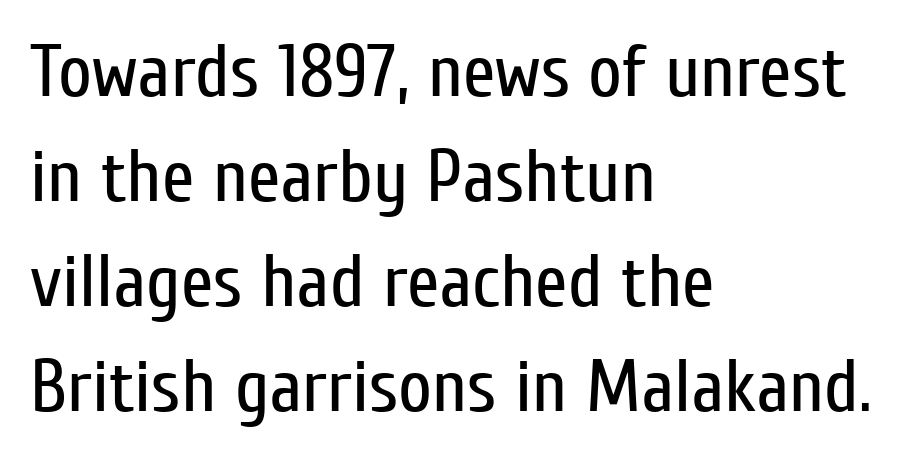
The image shows 74 px regular-weight, condensed sans-serif type, upright; set left-aligned, normal line spacing (1.42x), normal letter spacing, not underlined; low stroke contrast and a medium x-height.
